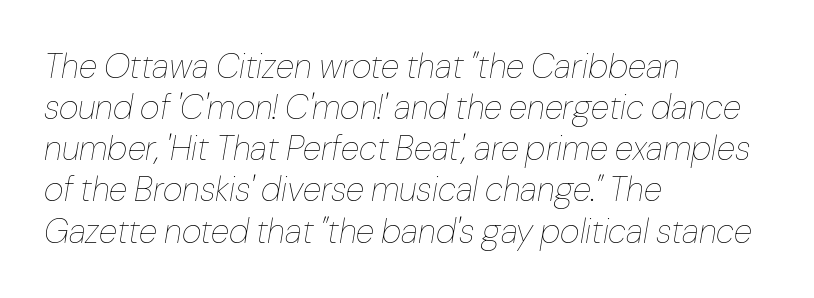
Q: Is the text bold? A: No.
Q: Is the text italic (slanted)? A: Yes, it leans right by about 10 degrees.
Q: Is the text underlined? A: No.
Q: How is the paragraph aligned? A: Left-aligned.
Q: Is the spacing between letters normal or unusually wide? A: Normal.
Q: Width (condensed, normal, or wide)? A: Normal.
Q: Stroke contrast? A: Low.
Q: x-height? A: Medium.
Q: Monospaced? A: No.
